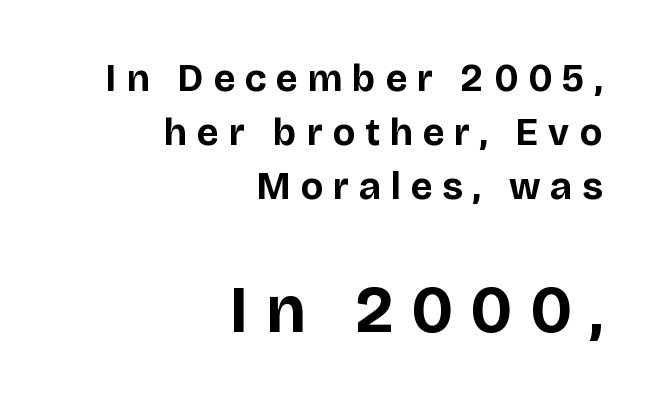
Clear beneath every line of the passage. Do the letters lean? They stand straight. Interline gaps are of average width in this sample. A typesetter would call this heavily tracked-out type. I'd call this a sans setting — the letters go barefoot.
